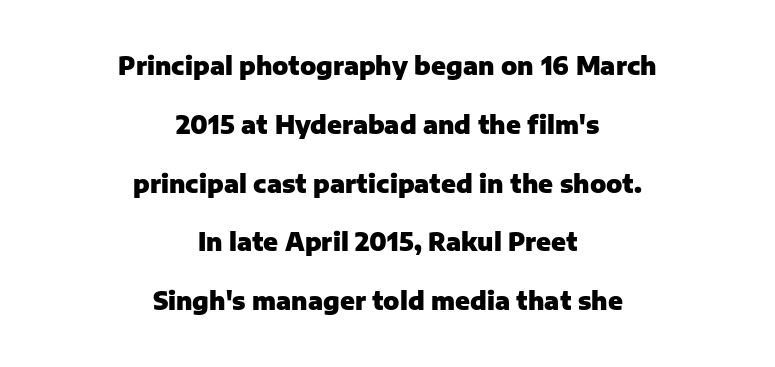
{"italic": "no", "bold": "yes", "underline": "no", "align": "center", "line_spacing": "loose", "line_spacing_ratio": 2.45, "letter_spacing": "normal", "letter_spacing_em": 0.0, "glyph_px": 24}
